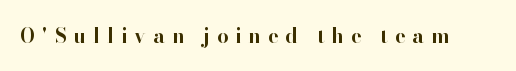
{"italic": "no", "bold": "yes", "underline": "no", "letter_spacing": "wide", "letter_spacing_em": 0.35, "glyph_px": 20}
